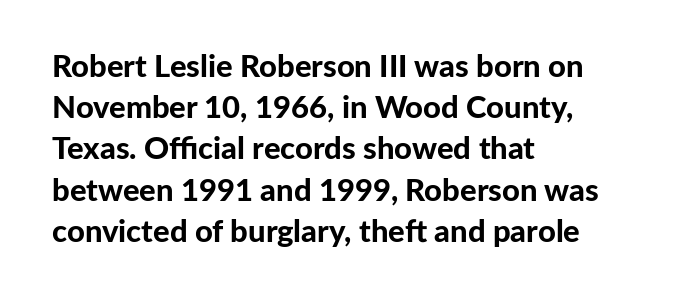
These lines carry a lot of weight — the face is fully bold. All the whitespace from short lines collects on the right. Normally led — the rows are evenly, conventionally spaced. This rendering features lettering with no underline. These lines are rendered in a variable-pitch font.
